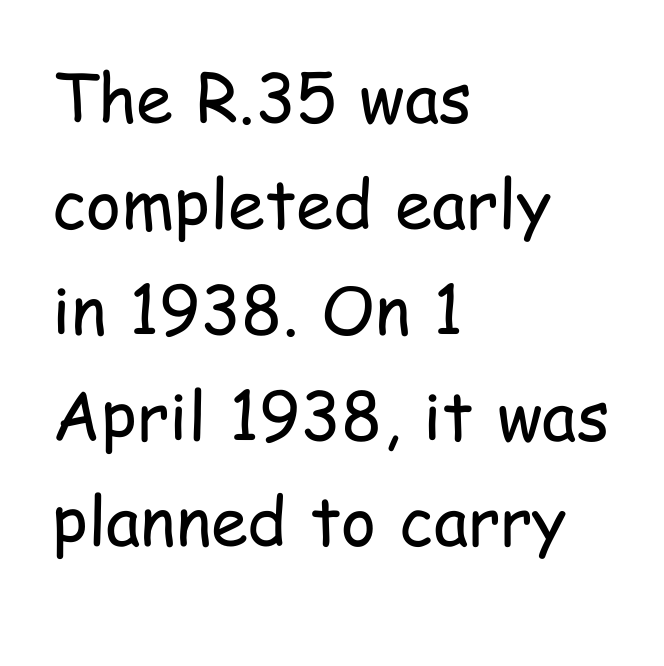
Nobody drew a line under any word here. This sample uses plain, unmodified letter spacing. The typeface has the unassuming heft of standard copy or less. This rendering uses left alignment, leaving the right contour irregular. I'd call this a sans setting — the letters go barefoot. Interline gaps are of average width in this sample.
